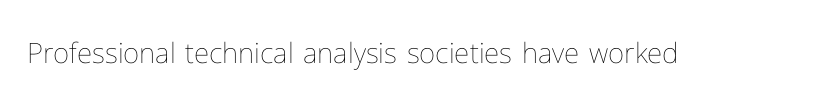
The font sits on the lighter half of the weight spectrum, regular included. The letters sit at their default tracking, neither squeezed nor spread. Think of a printed novel: that variable character pitch is what you see here. The string is rendered with underlining switched off.
